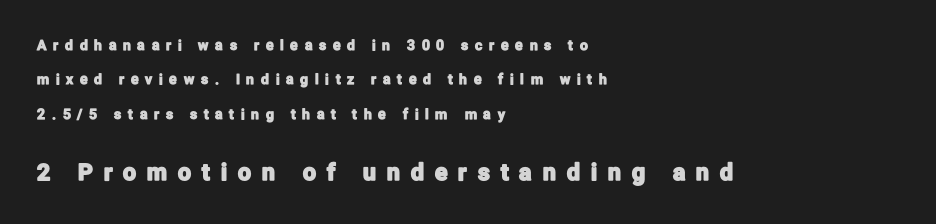
A clean baseline with only descenders dipping below it. Bigger letters appear in the bottom chunk; the top chunk is reduced. Italic: no, the glyphs are upright roman. The rendering uses a large line-height, opening up the rows.
